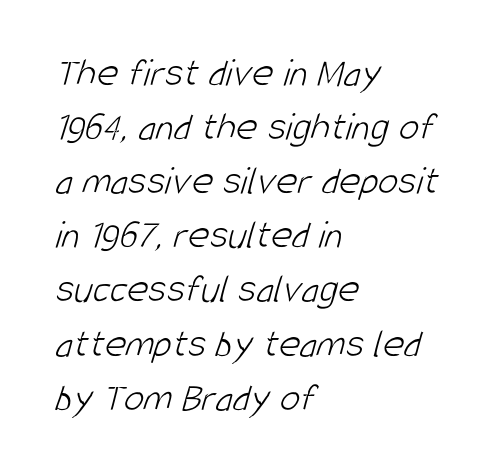
Q: Is the text bold? A: No.
Q: Is the typeface a serif or a sans-serif typeface? A: Sans-serif.
Q: Is the text underlined? A: No.
Q: How is the paragraph aligned? A: Left-aligned.
Q: Is the spacing between letters normal or unusually wide? A: Normal.
Q: Is the spacing between lines tight, normal or loose? A: Normal.
Q: Width (condensed, normal, or wide)? A: Condensed.
Q: Stroke contrast? A: Low.
Q: x-height? A: Large.
Q: Monospaced? A: No.
